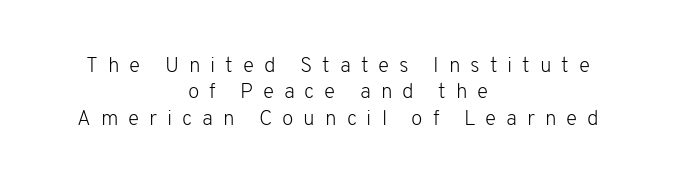
The image shows 21 px text type, upright; set centered, normal line spacing (1.26x), unusually wide letter spacing (+0.47 em), not underlined.
